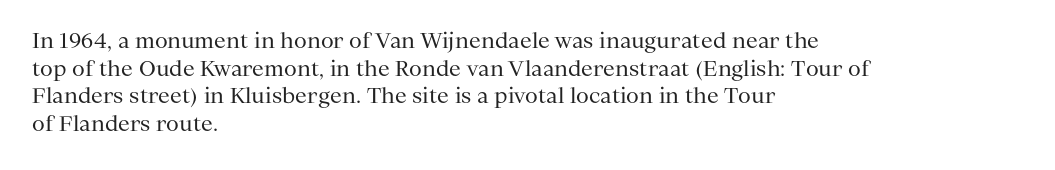
The image shows 21 px text type, upright; set left-aligned, normal line spacing (1.32x), normal letter spacing, not underlined.
